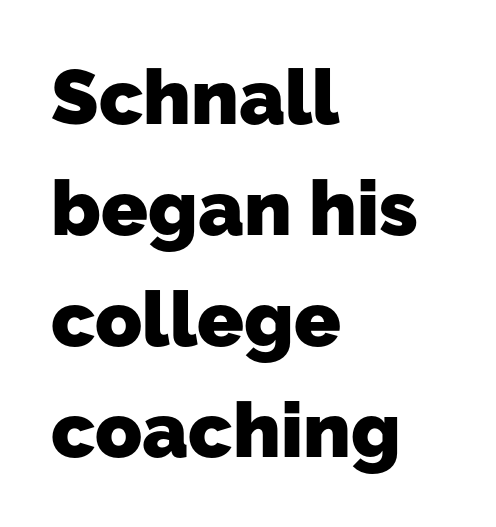
The image shows 77 px heavy sans-serif type; set left-aligned, normal line spacing (1.44x), normal letter spacing, not underlined; low stroke contrast and a medium x-height.
